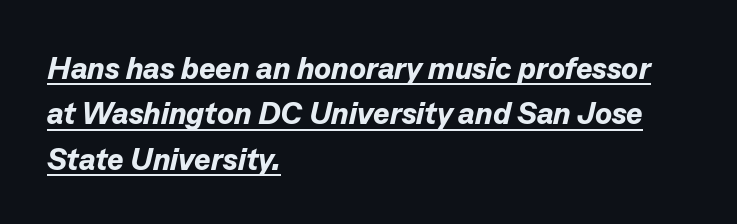
Designer's note — italics engaged. What decoration does the sample have? An underline. The gaps between neighbouring characters are ordinary and unremarkable. Note the varied advance widths — an 'i' is clearly narrower than an 'm'. If you measured baseline to baseline, you'd find a middling distance.
